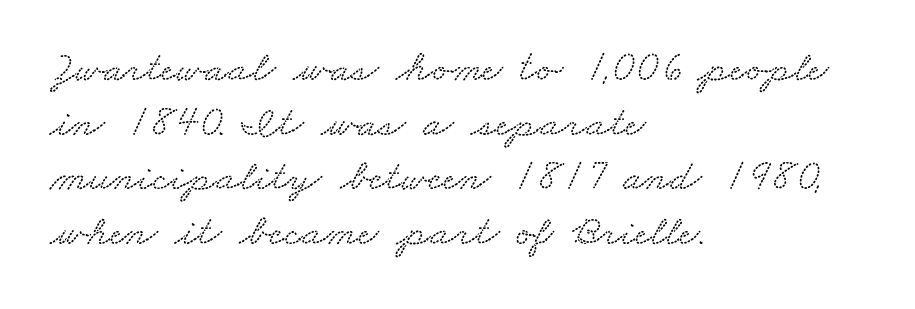
{"serif": "yes", "width": "wide", "stroke_contrast": "medium", "x_height": "small", "monospaced": "no", "underline": "no", "align": "left", "line_spacing_ratio": 1.24, "letter_spacing": "normal", "letter_spacing_em": 0.0, "glyph_px": 44}
